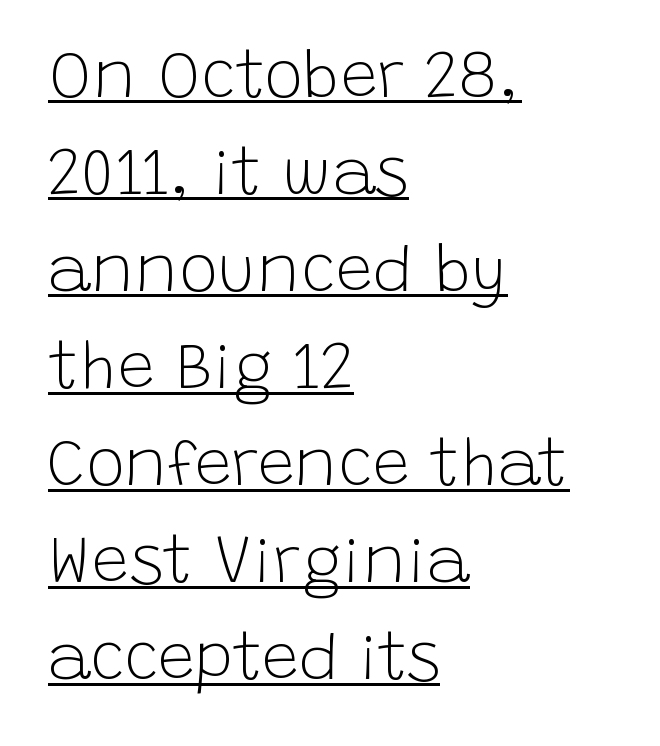
{"serif": "no", "italic": "no", "bold": "no", "weight": "light", "width": "normal", "stroke_contrast": "low", "x_height": "large", "monospaced": "no", "underline": "yes", "align": "left", "line_spacing": "normal", "line_spacing_ratio": 1.47, "letter_spacing": "normal", "letter_spacing_em": 0.0, "glyph_px": 66}
